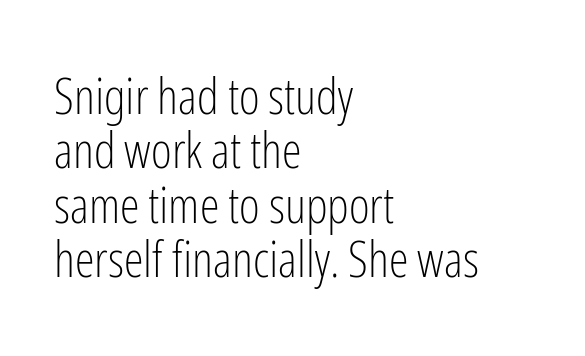
{"serif": "no", "italic": "no", "bold": "no", "weight": "light", "width": "condensed", "stroke_contrast": "low", "x_height": "medium", "monospaced": "no", "underline": "no", "align": "left", "line_spacing": "tight", "line_spacing_ratio": 1.09, "letter_spacing": "normal", "letter_spacing_em": 0.0, "glyph_px": 50}
